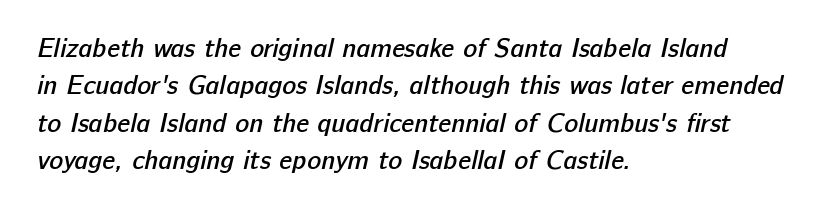
Left-aligned paragraph, ragged on the right. Honestly, the row spacing looks completely unremarkable. Letter spacing: default. Honestly, there is no underline to notice here at all.
